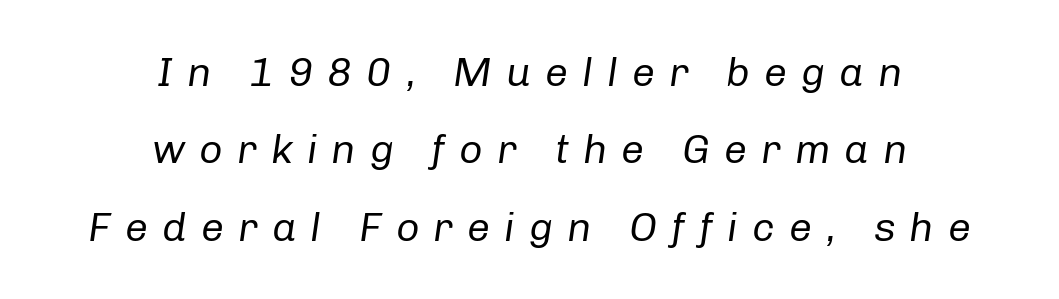
Q: Is the text bold? A: No.
Q: Is the text italic (slanted)? A: Yes, it leans right by about 8 degrees.
Q: Is the text underlined? A: No.
Q: How is the paragraph aligned? A: Centered.
Q: Is the spacing between letters normal or unusually wide? A: Unusually wide.
Q: Width (condensed, normal, or wide)? A: Normal.
Q: Stroke contrast? A: Low.
Q: x-height? A: Medium.
Q: Monospaced? A: No.
